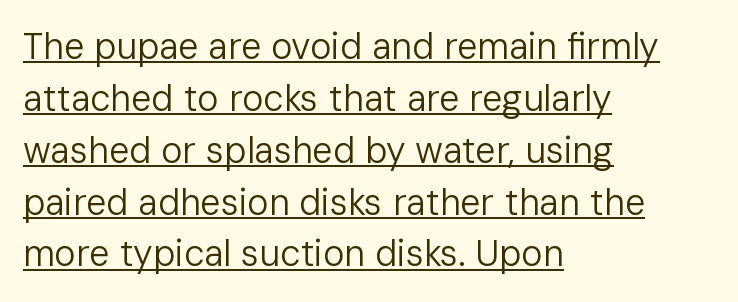
{"serif": "no", "italic": "no", "bold": "no", "weight": "regular", "width": "normal", "stroke_contrast": "low", "x_height": "medium", "monospaced": "no", "underline": "yes", "align": "left", "line_spacing": "normal", "line_spacing_ratio": 1.44, "letter_spacing": "normal", "letter_spacing_em": 0.0, "glyph_px": 36}
